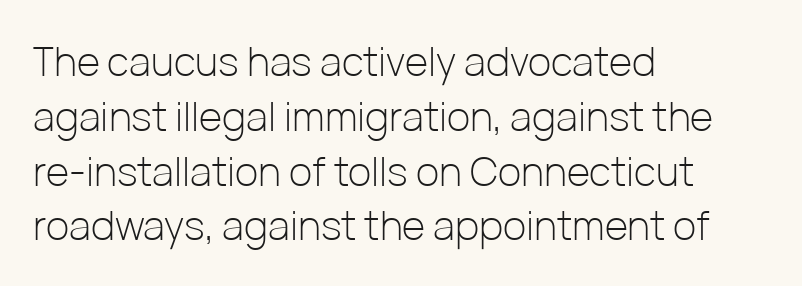
Upright lettering throughout. Unmarked baselines from the first word to the last. Is this a fixed-width face? No — the glyphs have proportional, varying widths. The type is set solid horizontally, with unmodified tracking.
